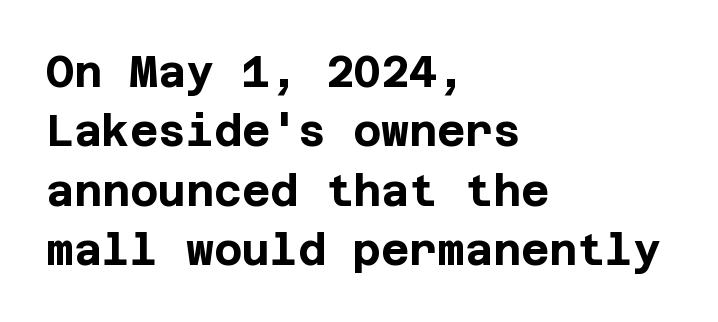
{"serif": "no", "italic": "no", "bold": "yes", "weight": "bold", "width": "normal", "stroke_contrast": "low", "x_height": "large", "underline": "no", "align": "left", "line_spacing": "normal", "line_spacing_ratio": 1.38, "letter_spacing": "normal", "letter_spacing_em": 0.0, "glyph_px": 43}
